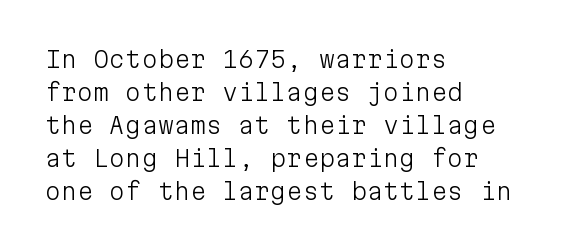
Q: Is the text bold? A: No.
Q: Is the text italic (slanted)? A: No, it is upright.
Q: Is the text underlined? A: No.
Q: How is the paragraph aligned? A: Left-aligned.
Q: Is the spacing between letters normal or unusually wide? A: Normal.
Q: Is the spacing between lines tight, normal or loose? A: Normal.
